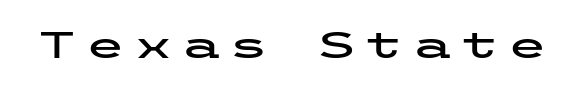
No feet cap the strokes, marking this as sans-serif type. Unmarked baselines from the first word to the last. Is there any slant? The stems are plumb.
